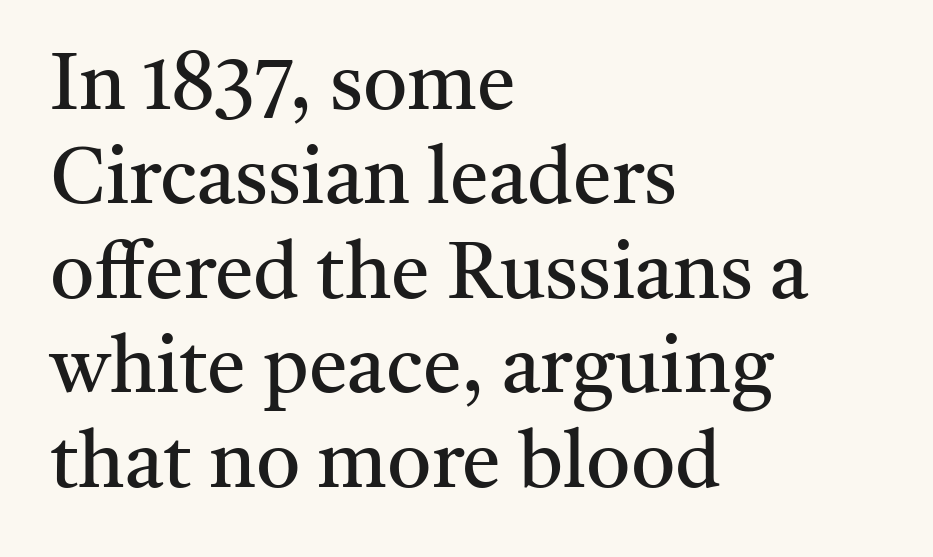
Q: Is the text bold? A: No.
Q: Is the text italic (slanted)? A: No, it is upright.
Q: Is the typeface a serif or a sans-serif typeface? A: Serif.
Q: Is the text underlined? A: No.
Q: How is the paragraph aligned? A: Left-aligned.
Q: Is the spacing between letters normal or unusually wide? A: Normal.
Q: Width (condensed, normal, or wide)? A: Normal.
Q: Stroke contrast? A: Medium.
Q: x-height? A: Medium.
Q: Monospaced? A: No.
